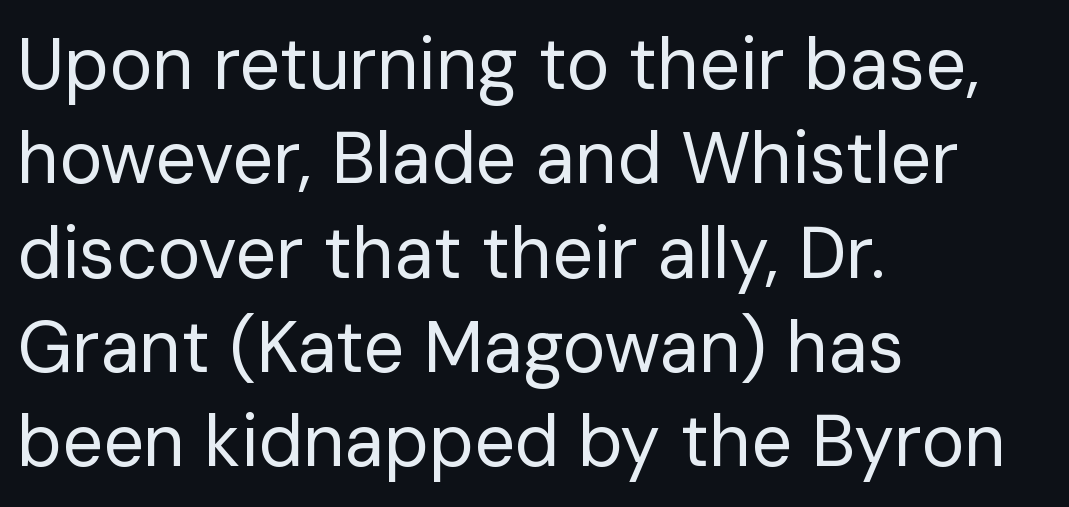
{"serif": "no", "italic": "no", "bold": "no", "weight": "regular", "width": "normal", "stroke_contrast": "low", "x_height": "medium", "monospaced": "no", "underline": "no", "align": "left", "line_spacing": "normal", "line_spacing_ratio": 1.31, "letter_spacing": "normal", "letter_spacing_em": 0.0, "glyph_px": 72}
